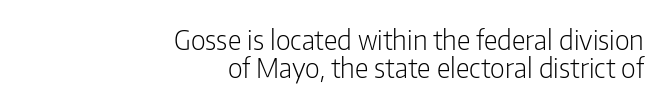
The image shows 27 px text type, upright; set right-aligned, tight line spacing (1.03x), normal letter spacing, not underlined.
